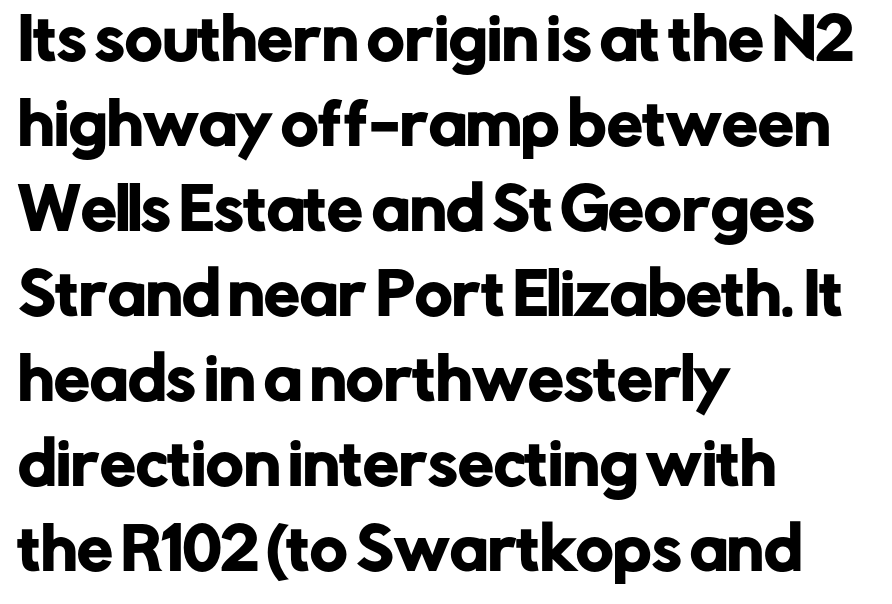
Are there feet on the stems? There aren't — it's a sans. This rendering uses left alignment, leaving the right contour irregular. In terms of leading, this rendering sits right in the middle. The rendering uses natural spacing where letterforms have individual widths. The glyphs are unaccompanied by any horizontal stroke below them.
